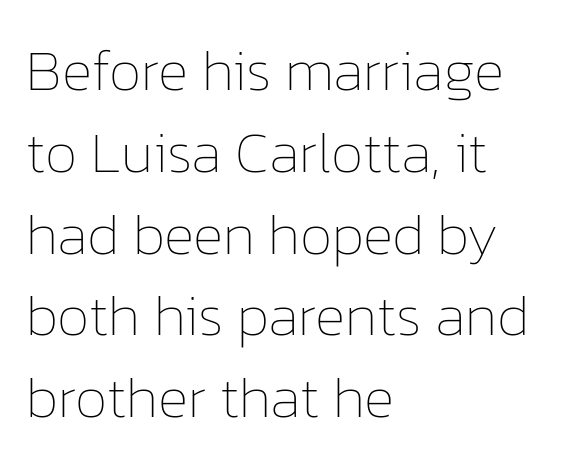
A typesetter would call this leading conventional body-copy spacing. The strokes are not fattened; the text isn't bold. The setting favours the left margin, as ordinary paragraphs usually do. These lines are rendered in a variable-pitch font. The lettering holds an erect, upright posture throughout. You could call the tracking neutral — neither tight nor loose.
